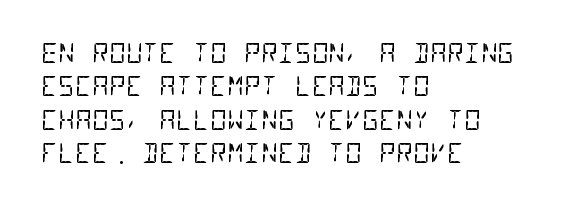
The image shows 26 px text type; set left-aligned, normal line spacing (1.28x), normal letter spacing, not underlined.
